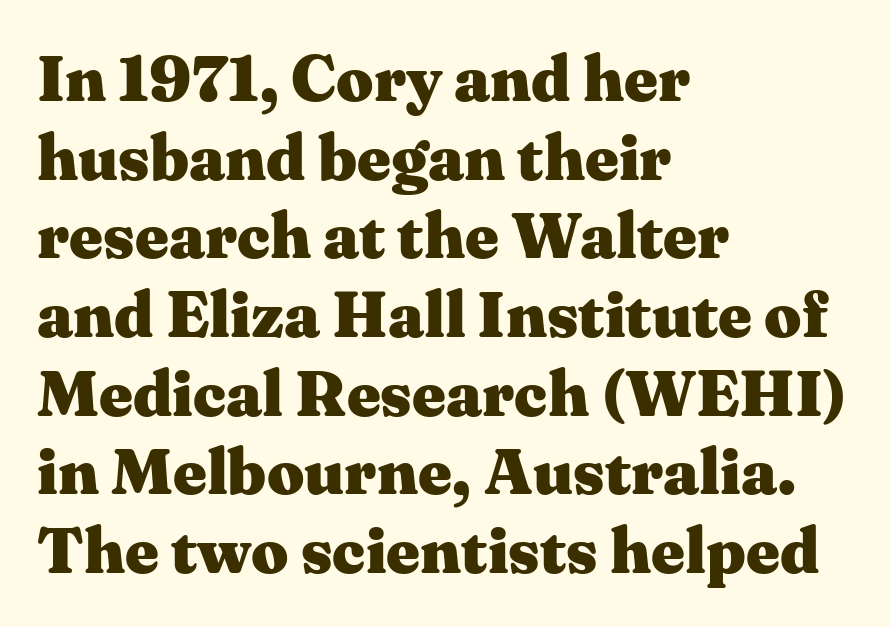
The image shows 65 px heavy, wide serif type, upright; set left-aligned, line spacing 1.21x, normal letter spacing, not underlined; medium stroke contrast and a medium x-height.
